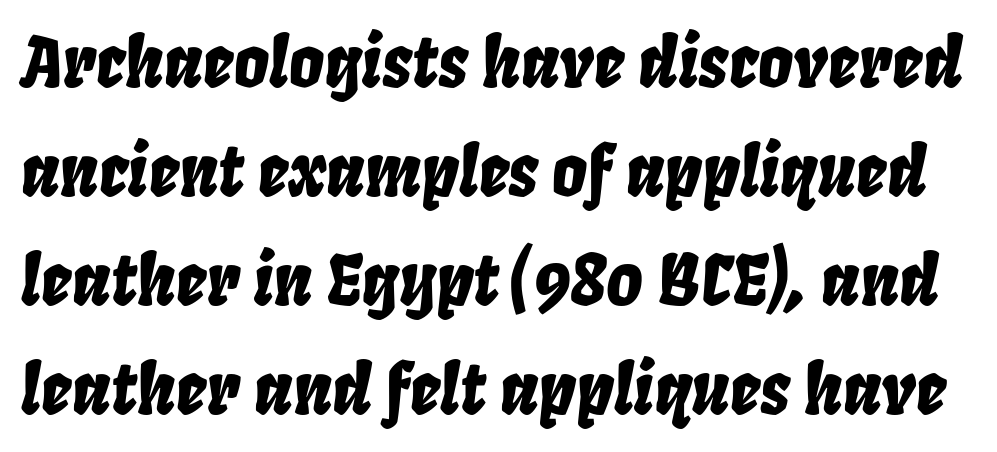
Q: Is the text italic (slanted)? A: Yes, it leans right by about 8 degrees.
Q: Is the text underlined? A: No.
Q: Is the spacing between letters normal or unusually wide? A: Normal.
Q: Is the spacing between lines tight, normal or loose? A: Normal.
Q: Width (condensed, normal, or wide)? A: Condensed.
Q: Stroke contrast? A: Low.
Q: x-height? A: Large.
Q: Monospaced? A: No.
